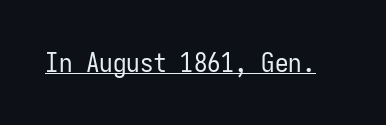
Vertical stems look standard width or narrower in stroke. This sample carries an underscore along the baseline area. Notice how the stems are strictly vertical — no italics here. Spacing between characters is what you'd get straight out of the box.
